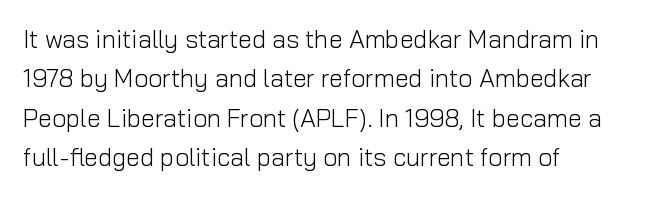
This block has exactly the height ordinary leading produces. Heft: none added — not bold. The face used here is rendered with its standard letterfit. Horizontally, the lines are justified to the leading edge only.
